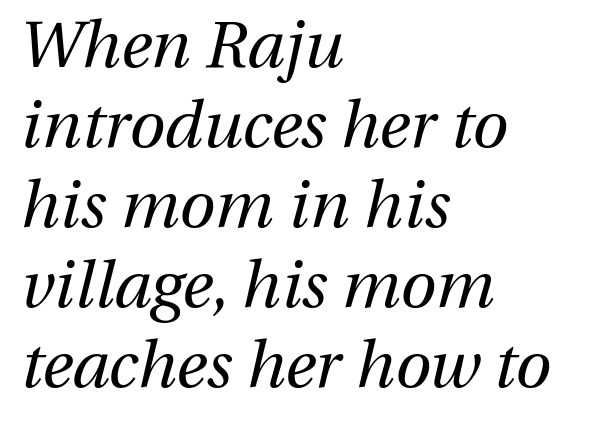
{"italic": "yes", "lean": "right", "slant_degrees": 13, "bold": "no", "weight": "regular", "width": "normal", "stroke_contrast": "medium", "x_height": "medium", "monospaced": "no", "underline": "no", "align": "left", "line_spacing_ratio": 1.23, "letter_spacing": "normal", "letter_spacing_em": 0.0, "glyph_px": 65}
